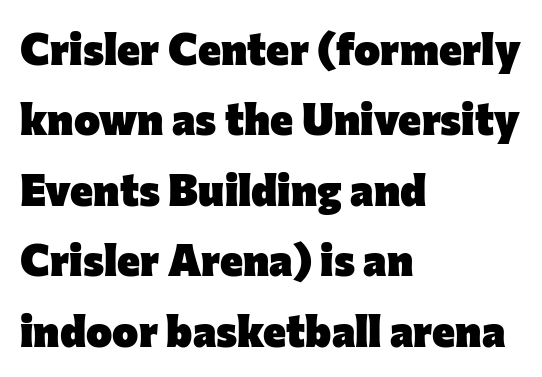
{"serif": "no", "italic": "no", "bold": "yes", "weight": "heavy", "width": "normal", "stroke_contrast": "low", "x_height": "medium", "monospaced": "no", "underline": "no", "align": "left", "line_spacing": "normal", "line_spacing_ratio": 1.6, "letter_spacing": "normal", "letter_spacing_em": 0.0, "glyph_px": 44}
